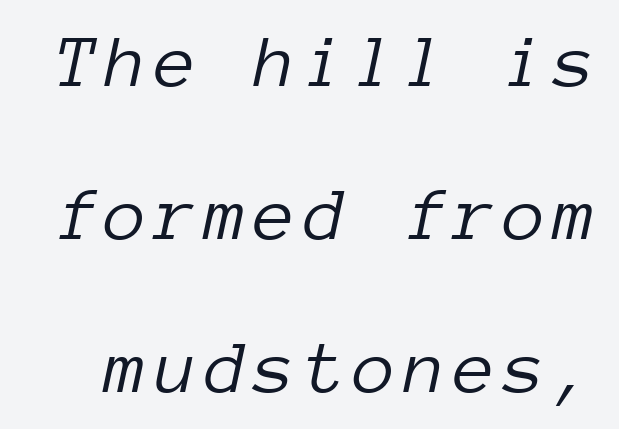
{"italic": "yes", "lean": "right", "slant_degrees": 12, "bold": "no", "weight": "light", "width": "normal", "stroke_contrast": "low", "x_height": "medium", "monospaced": "yes", "underline": "no", "line_spacing": "loose", "line_spacing_ratio": 2.01, "glyph_px": 76}
